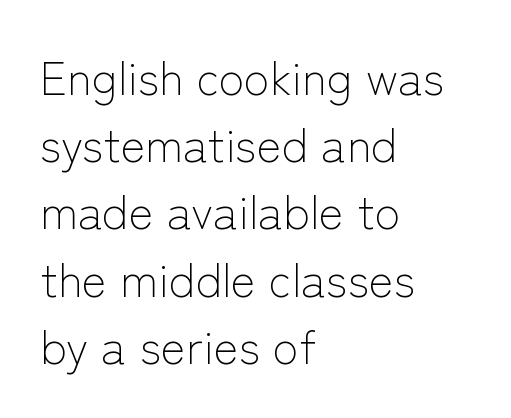
{"serif": "no", "italic": "no", "bold": "no", "weight": "light", "width": "normal", "stroke_contrast": "low", "x_height": "medium", "monospaced": "no", "underline": "no", "align": "left", "line_spacing": "normal", "line_spacing_ratio": 1.43, "letter_spacing": "normal", "letter_spacing_em": 0.0, "glyph_px": 47}
